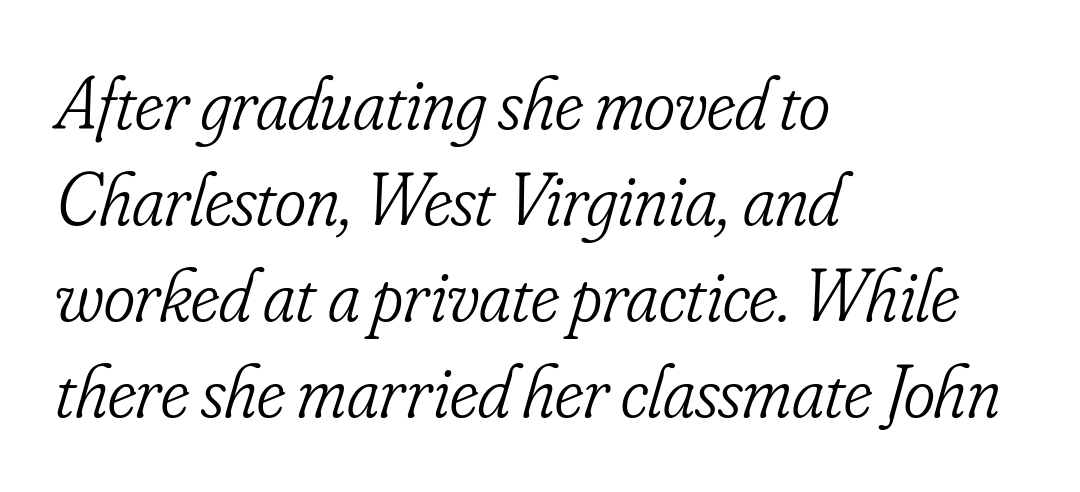
{"serif": "yes", "italic": "yes", "lean": "right", "slant_degrees": 16, "bold": "no", "weight": "light", "width": "condensed", "stroke_contrast": "low", "x_height": "small", "monospaced": "no", "underline": "no", "align": "left", "line_spacing": "normal", "line_spacing_ratio": 1.28, "letter_spacing": "normal", "letter_spacing_em": 0.0, "glyph_px": 75}
